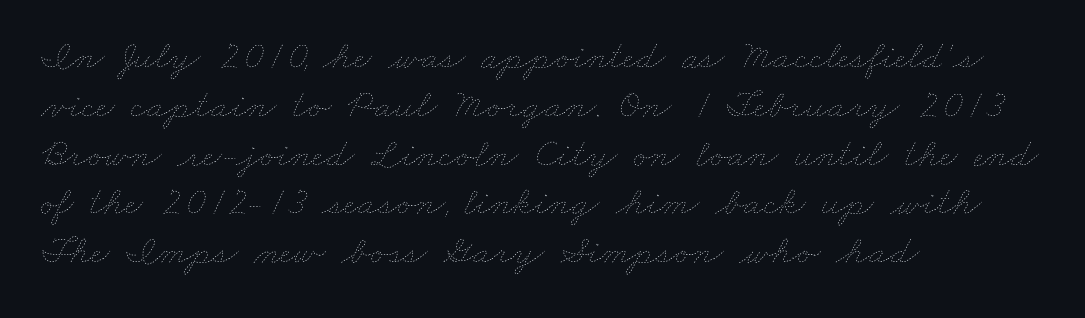
{"bold": "no", "weight": "thin", "width": "wide", "stroke_contrast": "low", "x_height": "small", "monospaced": "no", "underline": "no", "align": "left", "line_spacing_ratio": 1.22, "letter_spacing": "normal", "letter_spacing_em": 0.0, "glyph_px": 40}
